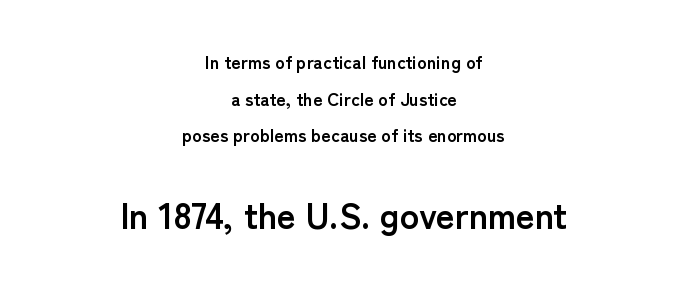
The image shows 36 px semibold sans-serif type, upright; set centered, loose line spacing (2.04x), normal letter spacing, not underlined; the second (bottom) block is 2.0x larger; low stroke contrast and a medium x-height.
